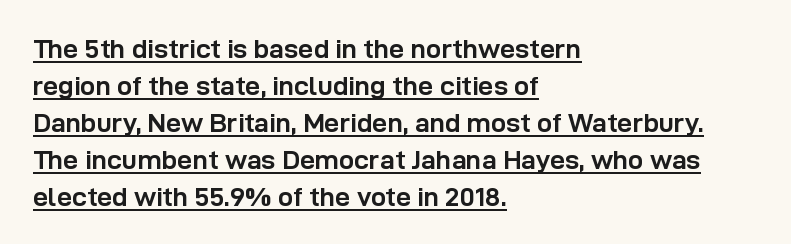
The specimen includes a rule beneath the text block's lines. Nobody touched the tracking dial on this one. The text block is weighted toward the left margin, trailing off unevenly rightward. The face used here has the dense, thick strokes of a bold.
